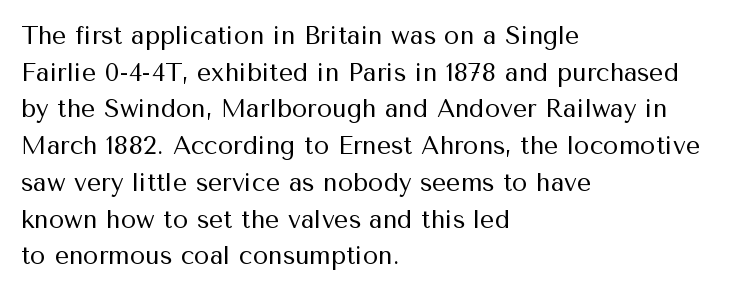
Q: Is the text bold? A: No.
Q: Is the text italic (slanted)? A: No, it is upright.
Q: Is the text underlined? A: No.
Q: How is the paragraph aligned? A: Left-aligned.
Q: Is the spacing between letters normal or unusually wide? A: Normal.
Q: Is the spacing between lines tight, normal or loose? A: Normal.
